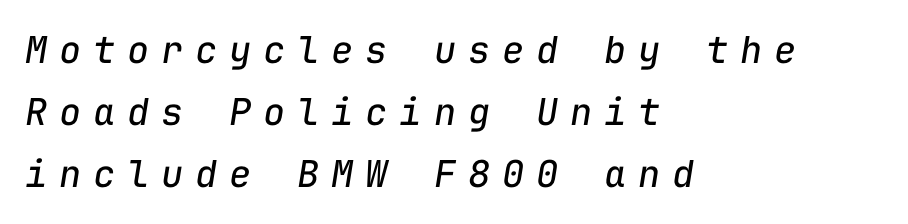
Q: Is the text bold? A: No.
Q: Is the text italic (slanted)? A: Yes, it leans right by about 9 degrees.
Q: Is the text underlined? A: No.
Q: How is the paragraph aligned? A: Left-aligned.
Q: Is the spacing between letters normal or unusually wide? A: Unusually wide.
Q: Is the spacing between lines tight, normal or loose? A: Normal.
Q: Width (condensed, normal, or wide)? A: Normal.
Q: Stroke contrast? A: Low.
Q: x-height? A: Medium.
Q: Monospaced? A: Yes.
